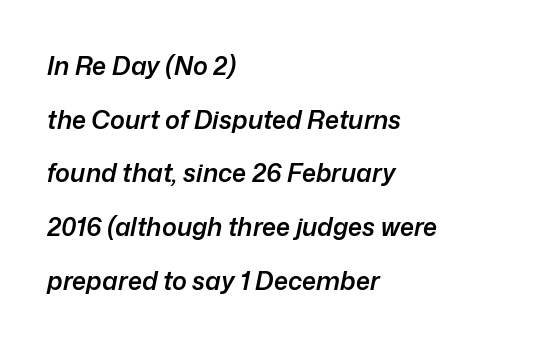
{"italic": "yes", "lean": "right", "slant_degrees": 12, "bold": "semi", "underline": "no", "align": "left", "line_spacing": "loose", "line_spacing_ratio": 2.15, "letter_spacing": "normal", "letter_spacing_em": 0.0, "glyph_px": 25}
